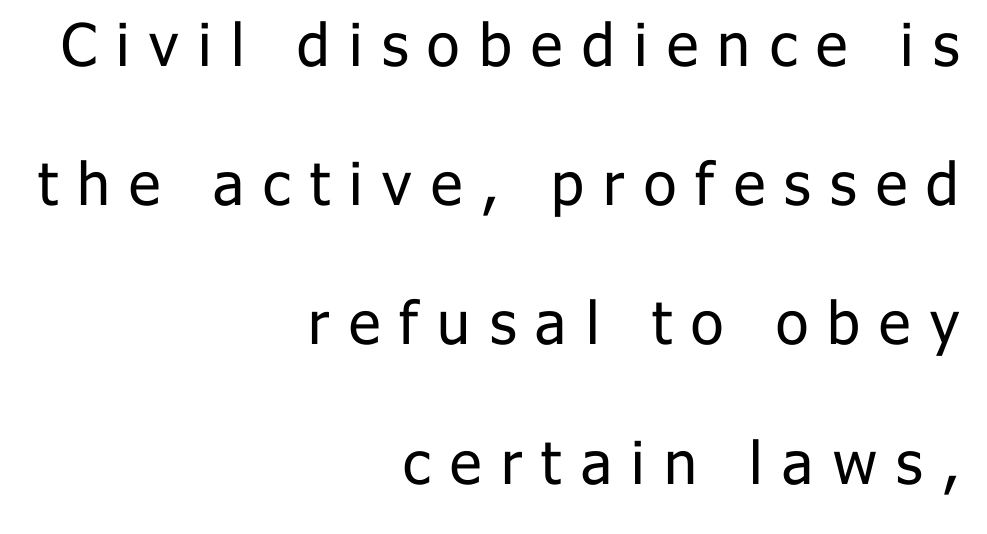
The image shows 59 px regular-weight sans-serif type, upright; set right-aligned, loose line spacing (2.36x), unusually wide letter spacing (+0.33 em), not underlined; low stroke contrast and a medium x-height.
